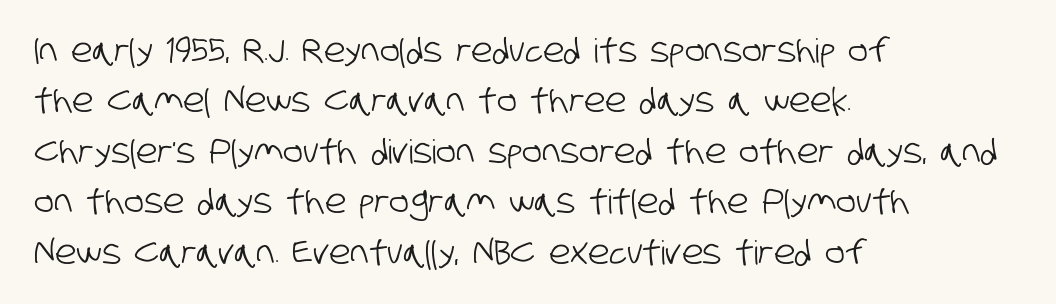
{"serif": "no", "width": "condensed", "stroke_contrast": "low", "x_height": "large", "monospaced": "no", "underline": "no", "align": "left", "line_spacing": "normal", "line_spacing_ratio": 1.53, "letter_spacing": "normal", "letter_spacing_em": 0.0, "glyph_px": 33}
